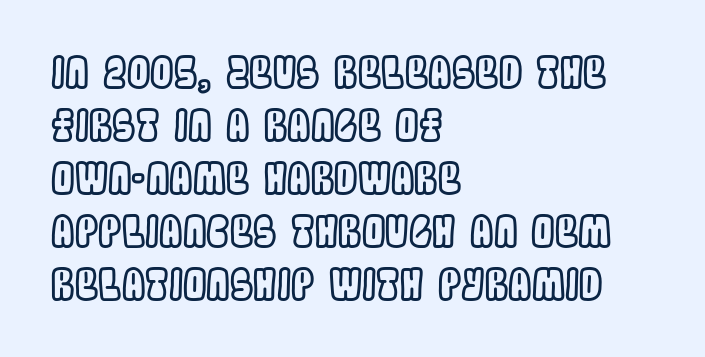
The image shows 42 px condensed type, upright; set left-aligned, normal line spacing (1.26x), normal letter spacing, not underlined; a large x-height.
